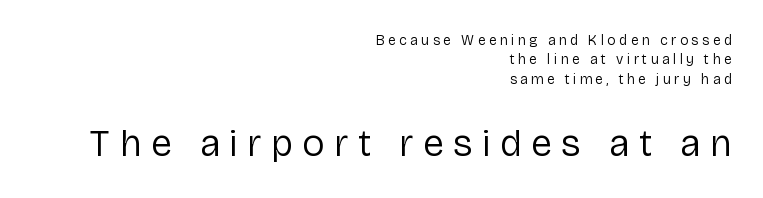
The image shows 38 px regular-weight sans-serif type, upright; set right-aligned, normal line spacing (1.39x), unusually wide letter spacing (+0.24 em), not underlined; the second (bottom) block is 2.71x larger; low stroke contrast and a medium x-height.
